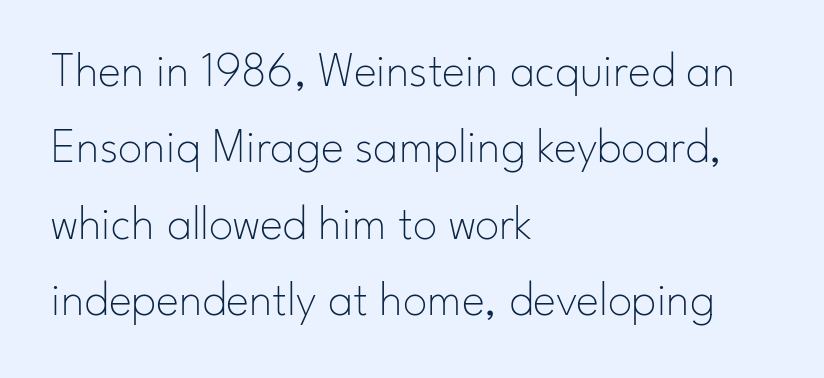
The image shows 49 px thin sans-serif type, upright; set left-aligned, normal line spacing (1.56x), normal letter spacing, not underlined; low stroke contrast and a small x-height.
